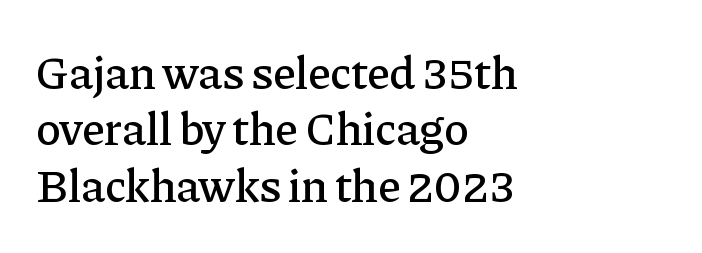
Ascenders rise straight up at ninety degrees. Think of a printed novel: that variable character pitch is what you see here. Default kerning and tracking; the words read as compact shapes. The rendering anchors every line to the left-hand side.
